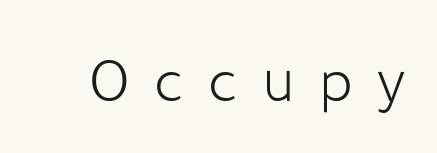
{"serif": "no", "italic": "no", "bold": "no", "weight": "light", "width": "normal", "stroke_contrast": "low", "x_height": "medium", "monospaced": "no", "underline": "no", "letter_spacing": "wide", "letter_spacing_em": 0.38, "glyph_px": 64}
